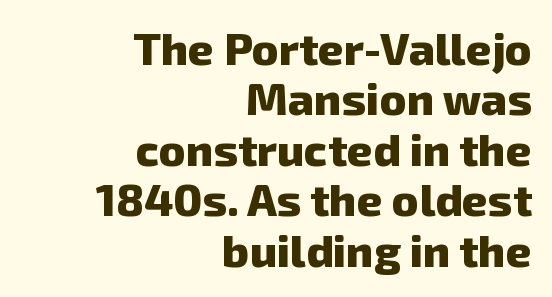
Each letter's strokes conclude bluntly, with no projecting serifs. The passage shown is typed in a proportional face where columns would drift. The characters look thick and weighty, a clear bold. Which margin do the lines hug? The right one — the left edge is uneven. Compared with typical body copy, the letter spacing here is the same. How would I describe the line gaps? Narrow and economical.
